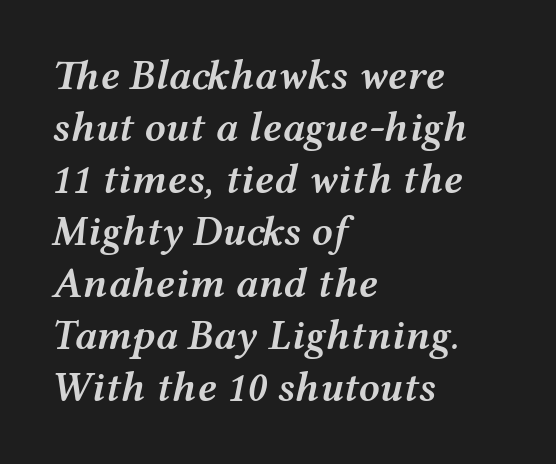
Q: Is the text bold? A: Semi-bold.
Q: Is the text italic (slanted)? A: Yes, it leans right by about 12 degrees.
Q: Is the text underlined? A: No.
Q: How is the paragraph aligned? A: Left-aligned.
Q: Is the spacing between letters normal or unusually wide? A: Normal.
Q: Width (condensed, normal, or wide)? A: Wide.
Q: Stroke contrast? A: Medium.
Q: x-height? A: Medium.
Q: Monospaced? A: No.
